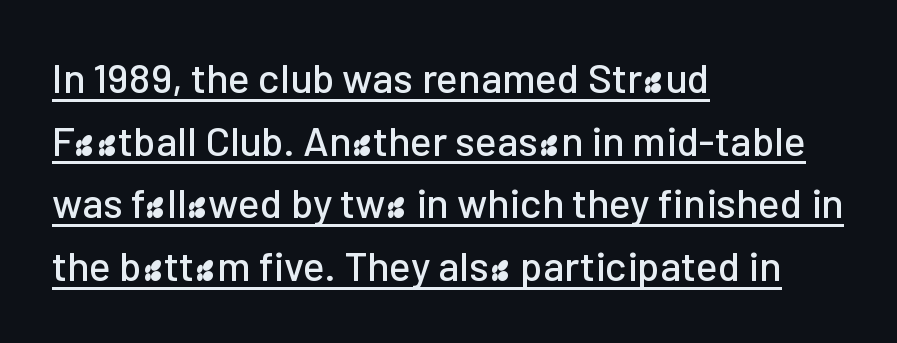
Font category for this specimen: sans-serif. Does extra space separate the letters? No, they use regular spacing. The lines are quadded left. These lines are rendered in a variable-pitch font. Reading down the column, the eye jumps a familiar distance to each next line. This is underlined copy, the kind a proofreader might mark for attention.
